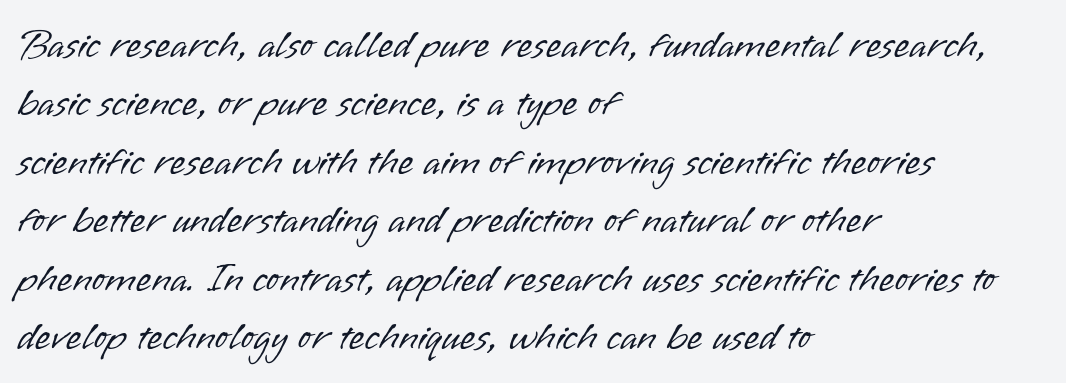
{"serif": "no", "bold": "no", "weight": "light", "width": "normal", "stroke_contrast": "low", "x_height": "small", "monospaced": "no", "underline": "no", "align": "left", "line_spacing": "normal", "line_spacing_ratio": 1.46, "letter_spacing": "normal", "letter_spacing_em": 0.0, "glyph_px": 40}
